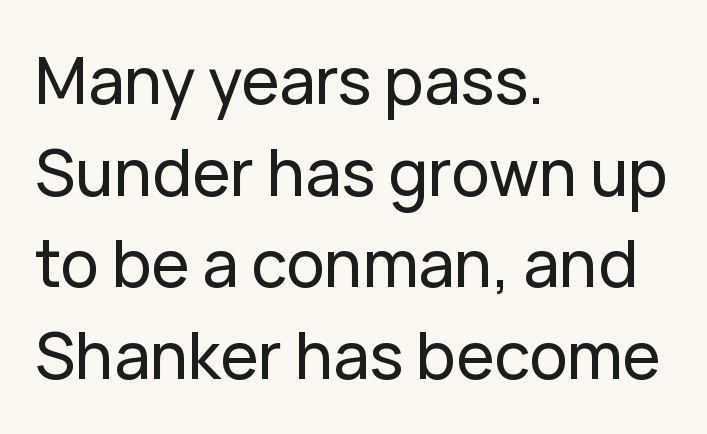
{"serif": "no", "italic": "no", "width": "normal", "stroke_contrast": "low", "x_height": "medium", "monospaced": "no", "underline": "no", "align": "left", "line_spacing": "normal", "line_spacing_ratio": 1.43, "letter_spacing": "normal", "letter_spacing_em": 0.0, "glyph_px": 64}
